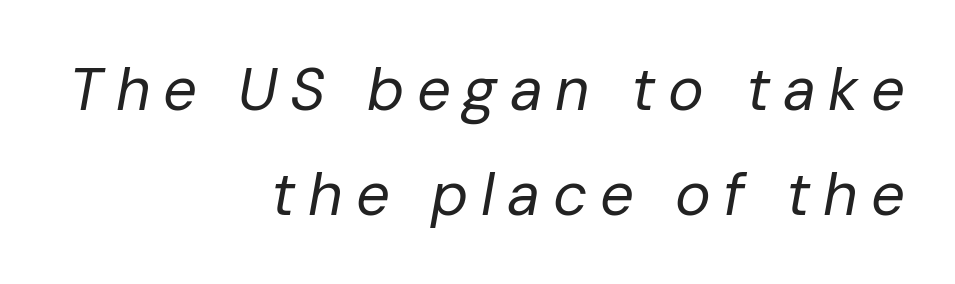
Q: Is the text bold? A: No.
Q: Is the text italic (slanted)? A: Yes, it leans right by about 10 degrees.
Q: Is the text underlined? A: No.
Q: How is the paragraph aligned? A: Right-aligned.
Q: Is the spacing between letters normal or unusually wide? A: Unusually wide.
Q: Width (condensed, normal, or wide)? A: Normal.
Q: Stroke contrast? A: Low.
Q: x-height? A: Medium.
Q: Monospaced? A: No.
